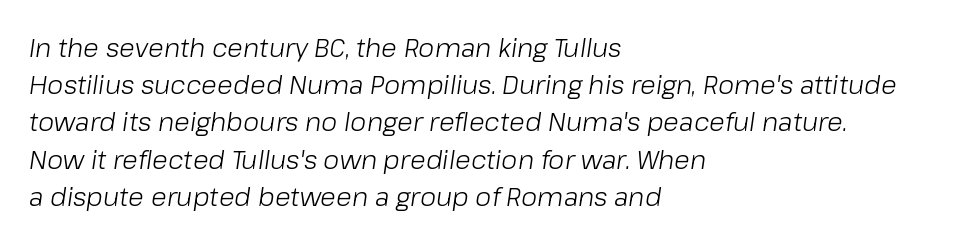
Q: Is the text bold? A: No.
Q: Is the text italic (slanted)? A: Yes, it leans right by about 8 degrees.
Q: Is the text underlined? A: No.
Q: How is the paragraph aligned? A: Left-aligned.
Q: Is the spacing between letters normal or unusually wide? A: Normal.
Q: Is the spacing between lines tight, normal or loose? A: Normal.
